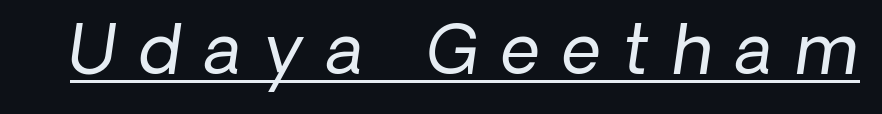
The font is comparable to plain body text, perhaps lighter. Substantial extra tracking has been applied to these lines. Emphasis-style slanted type is in use. Here the designer chose a conventional face with non-uniform glyph widths.
